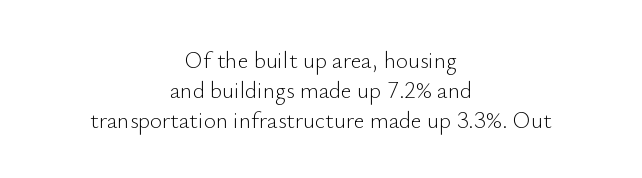
The type sits square on the baseline with zero lean. Tracking here is standard; glyphs follow each other at the usual distance. Leftover space on each line is divided equally before and after the words. Letters have the restrained weight of plain body copy at most.
